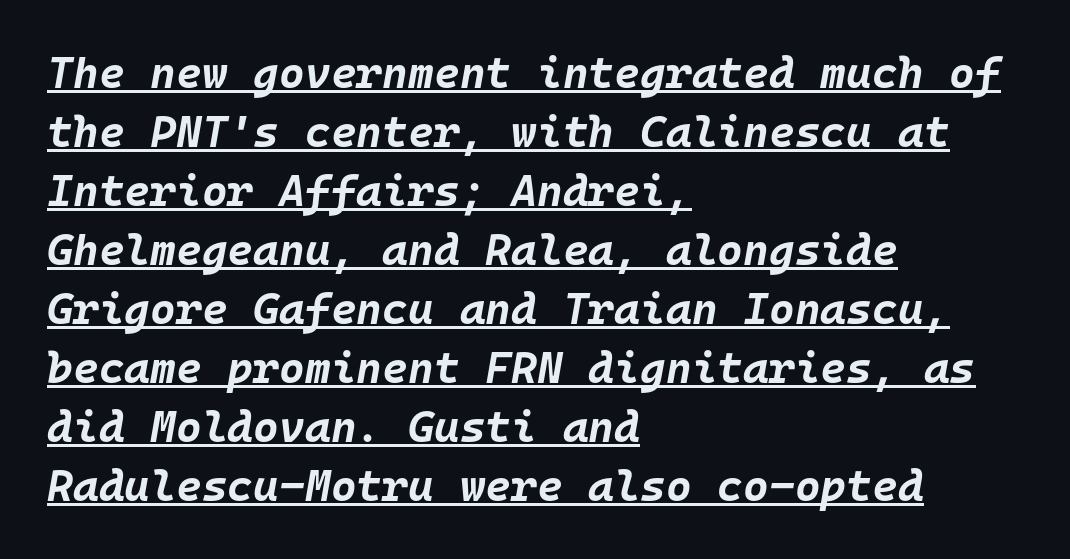
Each glyph is drawn with heavy, bold strokes. Between one letter and the next there's only the usual sliver of space. The specimen includes a rule beneath the text block's lines. The text block is weighted toward the left margin, trailing off unevenly rightward. Looks like terminal output: every glyph gets an equal slot. Normally led — the rows are evenly, conventionally spaced.
